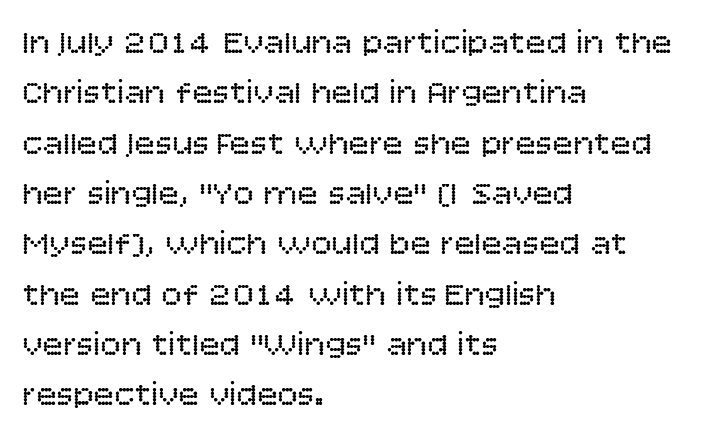
The image shows 34 px regular-weight sans-serif type, upright; set left-aligned, normal line spacing (1.48x), normal letter spacing, not underlined; low stroke contrast and a large x-height.
